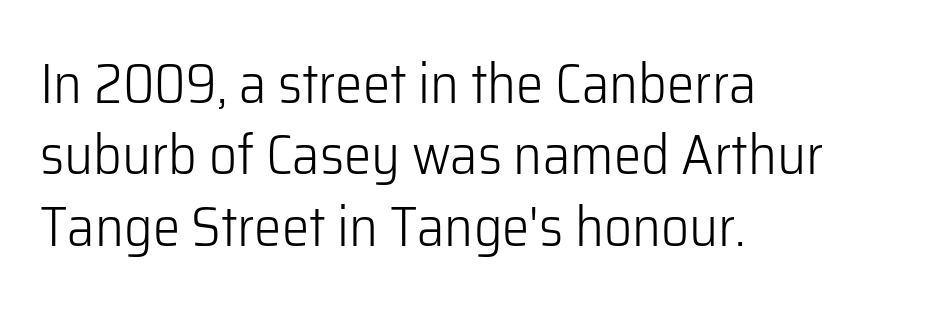
{"serif": "no", "italic": "no", "bold": "no", "weight": "light", "width": "normal", "stroke_contrast": "low", "x_height": "medium", "monospaced": "no", "underline": "no", "align": "left", "line_spacing": "normal", "line_spacing_ratio": 1.3, "letter_spacing": "normal", "letter_spacing_em": 0.0, "glyph_px": 55}
